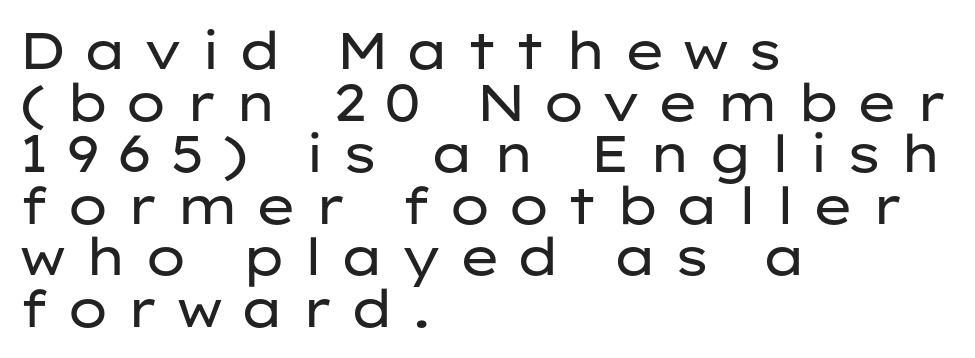
The image shows 51 px regular-weight, wide sans-serif type, upright; set left-aligned, tight line spacing (1.01x), unusually wide letter spacing (+0.3 em), not underlined; low stroke contrast and a medium x-height.
